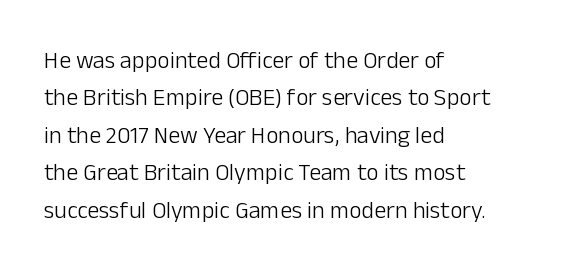
{"italic": "no", "bold": "no", "underline": "no", "align": "left", "line_spacing": "normal", "line_spacing_ratio": 1.56, "letter_spacing": "normal", "letter_spacing_em": 0.0, "glyph_px": 24}
